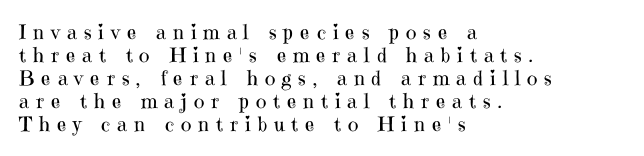
{"italic": "no", "bold": "no", "underline": "no", "align": "left", "line_spacing": "tight", "line_spacing_ratio": 1.15, "letter_spacing": "wide", "letter_spacing_em": 0.35, "glyph_px": 20}
